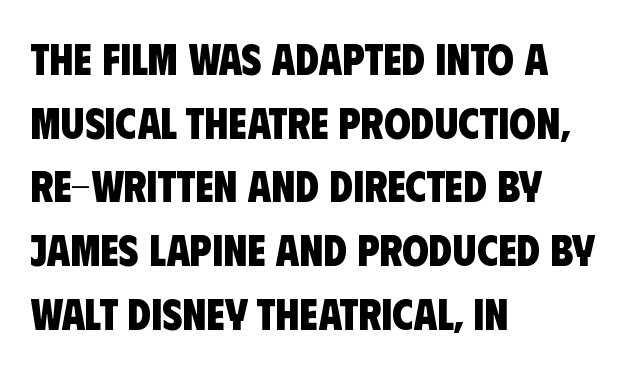
Q: Is the text bold? A: Yes.
Q: Is the typeface a serif or a sans-serif typeface? A: Sans-serif.
Q: Is the text underlined? A: No.
Q: How is the paragraph aligned? A: Left-aligned.
Q: Is the spacing between letters normal or unusually wide? A: Normal.
Q: Is the spacing between lines tight, normal or loose? A: Normal.
Q: Width (condensed, normal, or wide)? A: Condensed.
Q: Stroke contrast? A: Low.
Q: x-height? A: Large.
Q: Monospaced? A: No.
